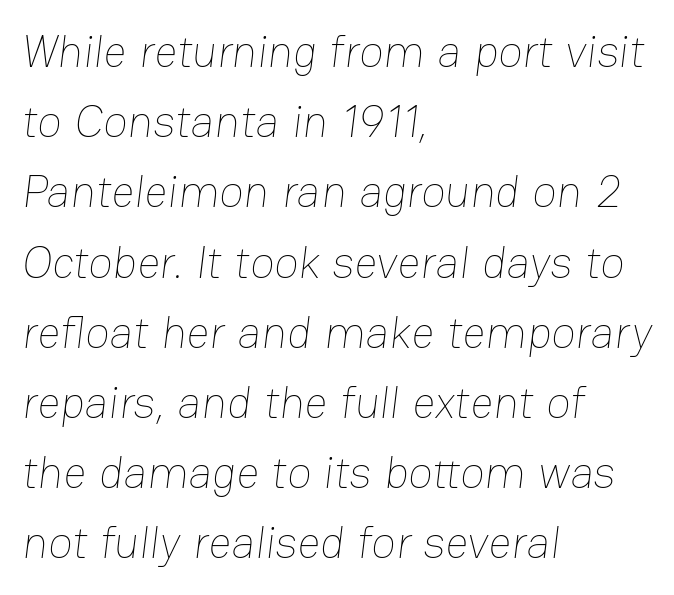
{"bold": "no", "weight": "thin", "width": "normal", "stroke_contrast": "low", "x_height": "medium", "monospaced": "no", "underline": "no", "align": "left", "line_spacing": "normal", "line_spacing_ratio": 1.56, "letter_spacing": "normal", "letter_spacing_em": 0.0, "glyph_px": 45}
